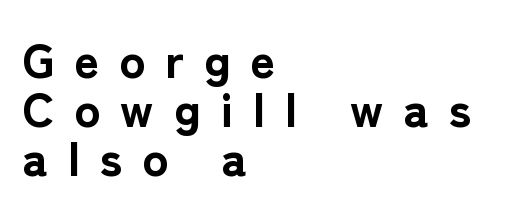
Q: Is the text bold? A: Yes.
Q: Is the text italic (slanted)? A: No, it is upright.
Q: Is the typeface a serif or a sans-serif typeface? A: Sans-serif.
Q: Is the text underlined? A: No.
Q: How is the paragraph aligned? A: Left-aligned.
Q: Is the spacing between letters normal or unusually wide? A: Unusually wide.
Q: Is the spacing between lines tight, normal or loose? A: Tight.
Q: Width (condensed, normal, or wide)? A: Normal.
Q: Stroke contrast? A: Low.
Q: x-height? A: Medium.
Q: Monospaced? A: No.
